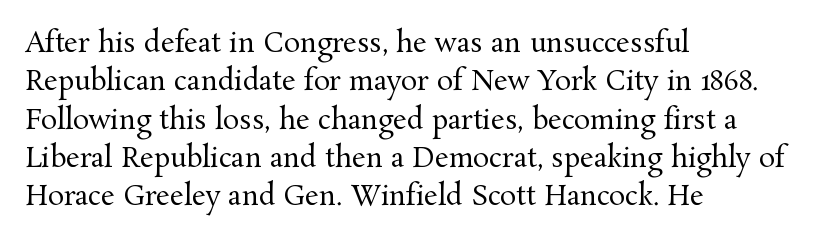
Q: Is the text bold? A: No.
Q: Is the text italic (slanted)? A: No, it is upright.
Q: Is the text underlined? A: No.
Q: How is the paragraph aligned? A: Left-aligned.
Q: Is the spacing between letters normal or unusually wide? A: Normal.
Q: Is the spacing between lines tight, normal or loose? A: Normal.
